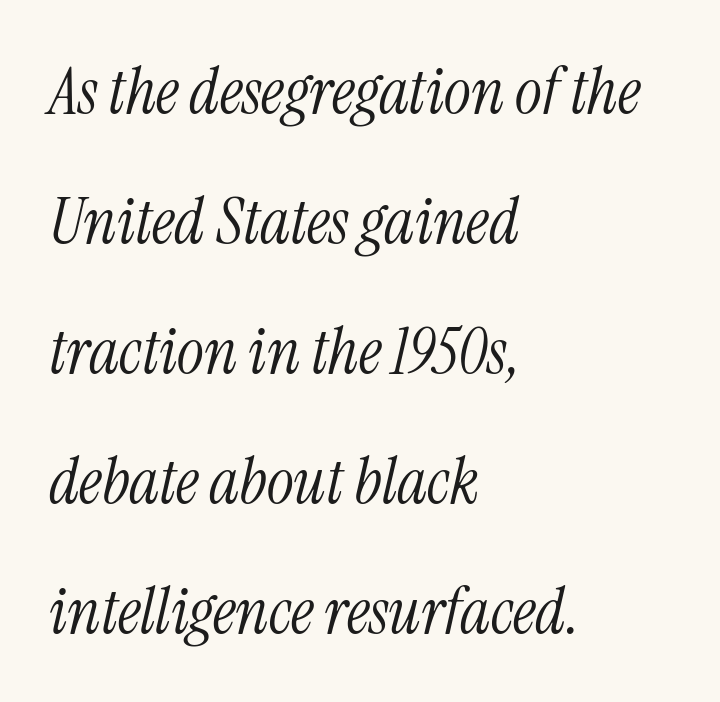
The image shows 64 px light, condensed serif type, italic (leaning right); set left-aligned, loose line spacing (2.03x), normal letter spacing, not underlined; medium stroke contrast and a medium x-height.
